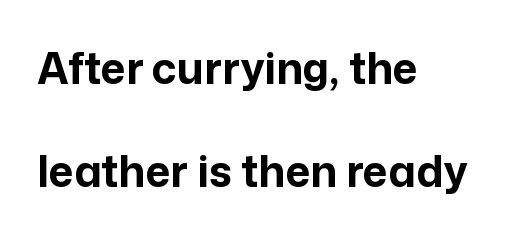
Q: Is the text bold? A: Yes.
Q: Is the text italic (slanted)? A: No, it is upright.
Q: Is the typeface a serif or a sans-serif typeface? A: Sans-serif.
Q: Is the text underlined? A: No.
Q: How is the paragraph aligned? A: Left-aligned.
Q: Is the spacing between letters normal or unusually wide? A: Normal.
Q: Is the spacing between lines tight, normal or loose? A: Loose.
Q: Width (condensed, normal, or wide)? A: Normal.
Q: Stroke contrast? A: Low.
Q: x-height? A: Medium.
Q: Monospaced? A: No.
